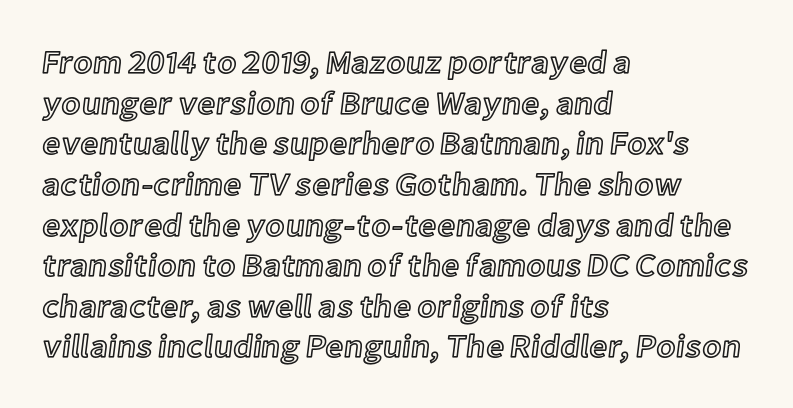
Q: Is the text italic (slanted)? A: Yes.
Q: Is the text underlined? A: No.
Q: How is the paragraph aligned? A: Left-aligned.
Q: Is the spacing between letters normal or unusually wide? A: Normal.
Q: Is the spacing between lines tight, normal or loose? A: Normal.
Q: Width (condensed, normal, or wide)? A: Normal.
Q: x-height? A: Medium.
Q: Monospaced? A: No.
